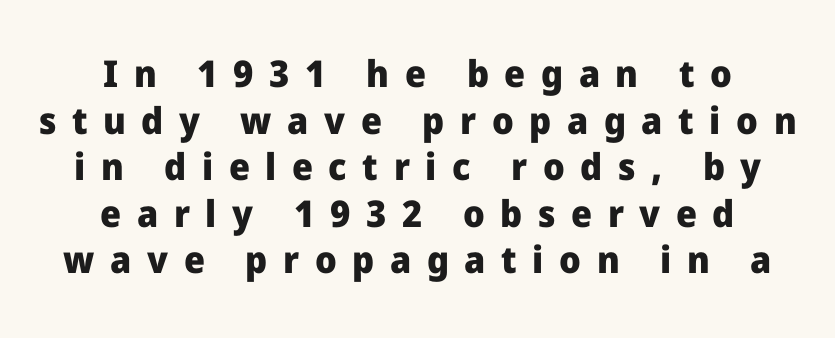
The image shows 37 px heavy sans-serif type, upright; set centered, normal line spacing (1.26x), unusually wide letter spacing (+0.42 em), not underlined; low stroke contrast and a medium x-height.
